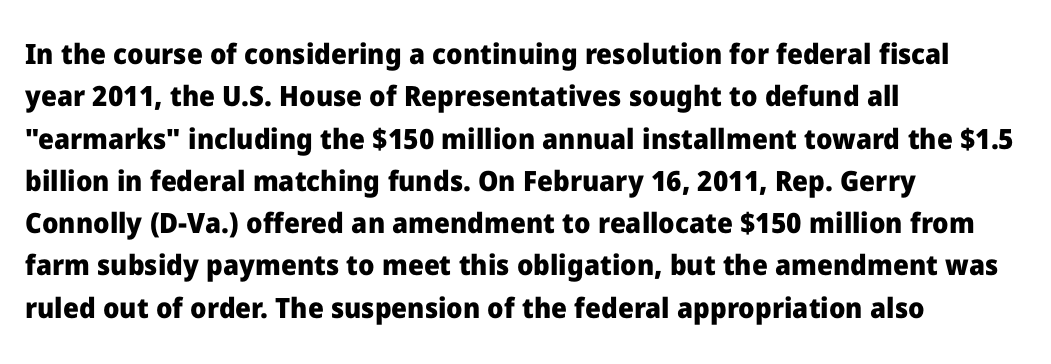
{"serif": "no", "italic": "no", "bold": "yes", "weight": "heavy", "width": "normal", "stroke_contrast": "low", "x_height": "medium", "monospaced": "no", "underline": "no", "align": "left", "line_spacing": "normal", "line_spacing_ratio": 1.51, "letter_spacing": "normal", "letter_spacing_em": 0.0, "glyph_px": 28}
